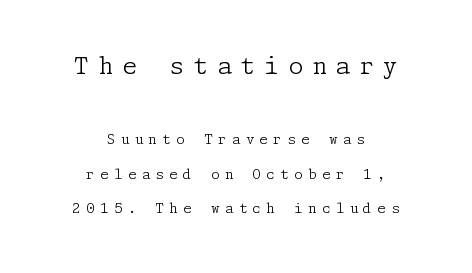
The image shows 24 px text type, upright; set centered, loose line spacing (2.46x), unusually wide letter spacing (+0.37 em), not underlined; the first (top) block is 1.71x larger.
